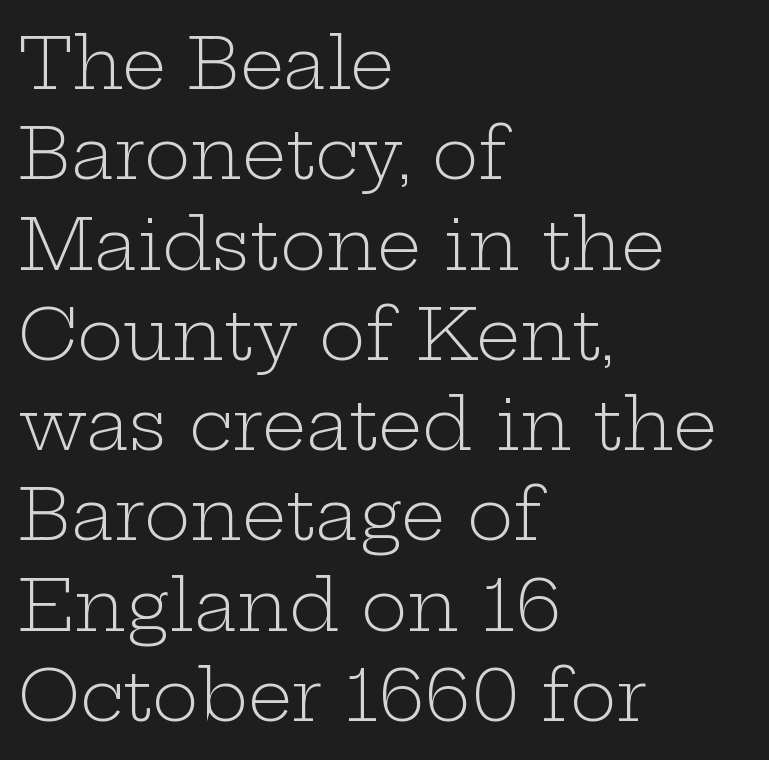
{"serif": "yes", "italic": "no", "bold": "no", "weight": "light", "width": "wide", "stroke_contrast": "low", "x_height": "medium", "monospaced": "no", "underline": "no", "align": "left", "line_spacing": "normal", "line_spacing_ratio": 1.29, "letter_spacing": "normal", "letter_spacing_em": 0.0, "glyph_px": 70}
